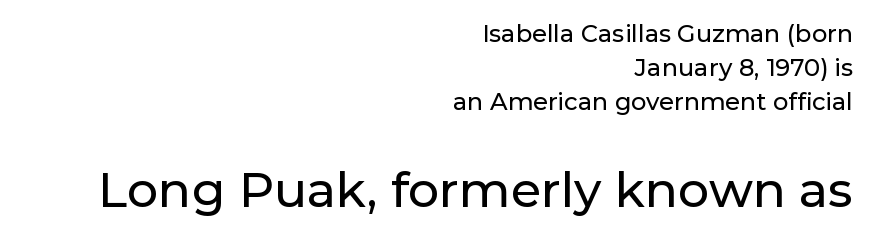
{"serif": "no", "italic": "no", "width": "normal", "stroke_contrast": "low", "x_height": "medium", "monospaced": "no", "underline": "no", "align": "right", "line_spacing": "normal", "line_spacing_ratio": 1.41, "letter_spacing": "normal", "letter_spacing_em": 0.0, "larger_block": "second", "size_ratio": 2.04, "glyph_px": 49}
